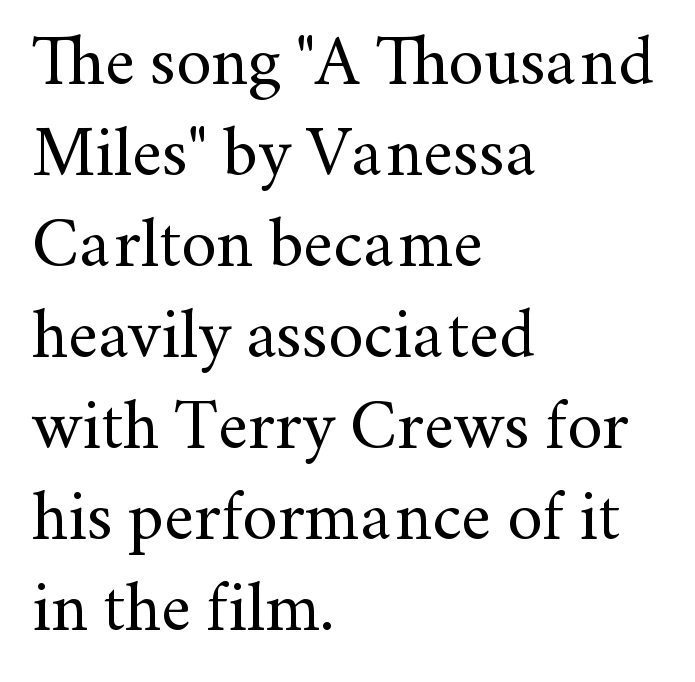
{"serif": "yes", "italic": "no", "bold": "no", "weight": "regular", "width": "normal", "stroke_contrast": "medium", "x_height": "small", "monospaced": "no", "underline": "no", "align": "left", "line_spacing": "normal", "line_spacing_ratio": 1.3, "letter_spacing": "normal", "letter_spacing_em": 0.0, "glyph_px": 70}
